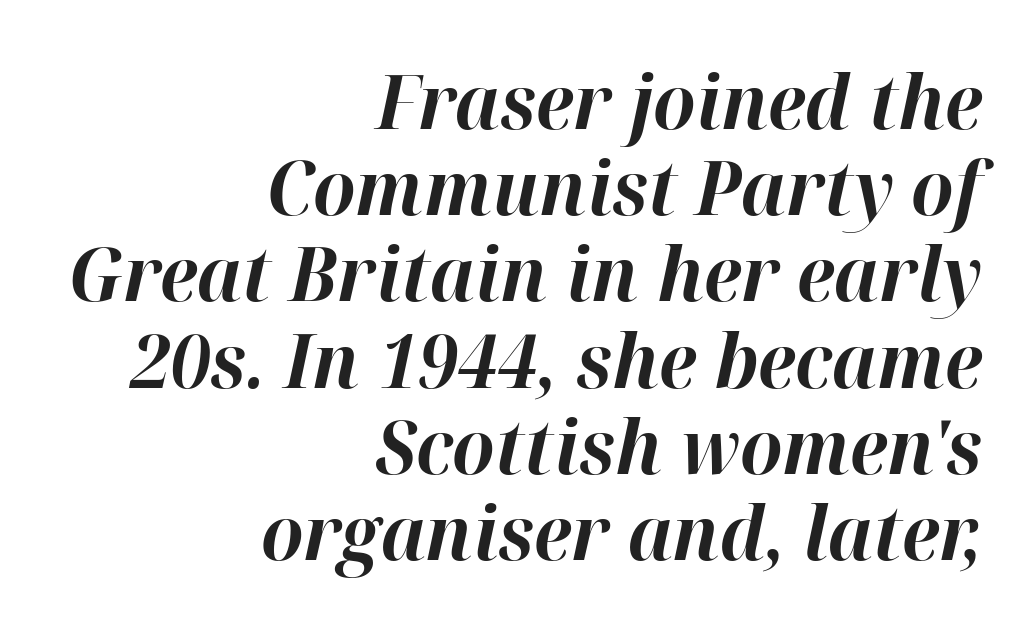
{"italic": "yes", "lean": "right", "slant_degrees": 12, "bold": "yes", "weight": "bold", "width": "normal", "stroke_contrast": "high", "x_height": "medium", "monospaced": "no", "underline": "no", "align": "right", "line_spacing": "tight", "line_spacing_ratio": 1.15, "letter_spacing": "normal", "letter_spacing_em": 0.0, "glyph_px": 75}
